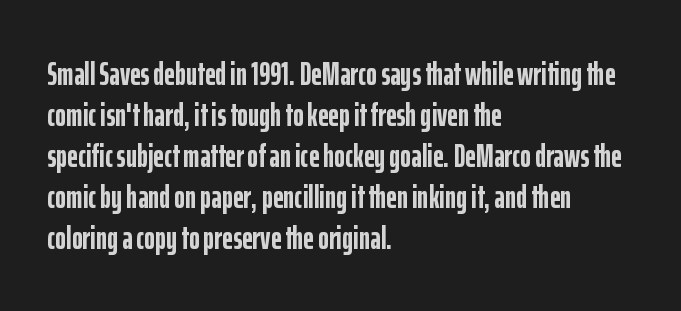
Q: Is the text bold? A: Yes.
Q: Is the text italic (slanted)? A: No, it is upright.
Q: Is the typeface a serif or a sans-serif typeface? A: Sans-serif.
Q: Is the text underlined? A: No.
Q: How is the paragraph aligned? A: Left-aligned.
Q: Is the spacing between letters normal or unusually wide? A: Normal.
Q: Width (condensed, normal, or wide)? A: Condensed.
Q: Stroke contrast? A: Low.
Q: x-height? A: Medium.
Q: Monospaced? A: No.
